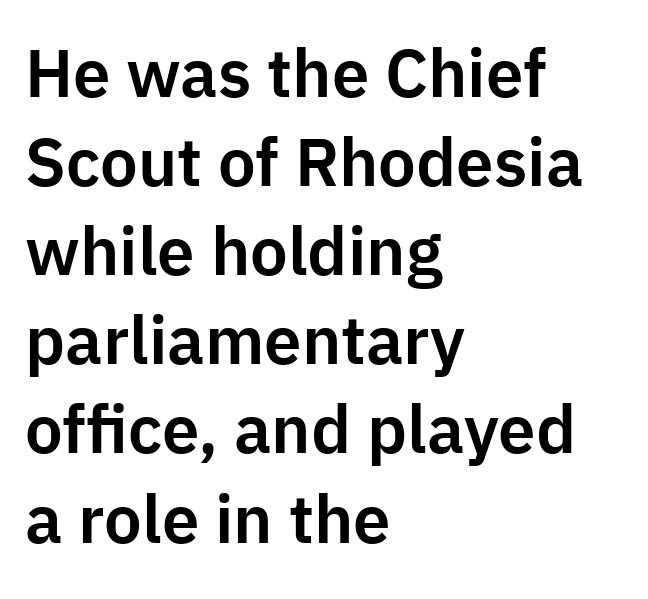
Compared with typical paragraphs, the rows here are spaced about the same. The compositor pushed each line to the left boundary. Varying glyph widths throughout — classic text-font behaviour. Underline: absent.
